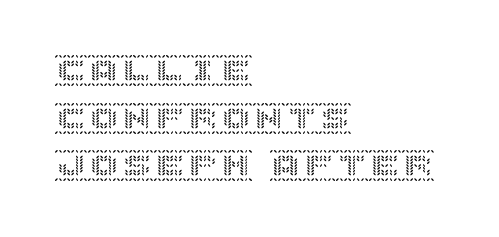
The setting favours the left margin, as ordinary paragraphs usually do. It's the straight-up-and-down kind of type. The strip under each line holds only bare page. The line texture is even and compact thanks to regular tracking. This block has exactly the height ordinary leading produces.
